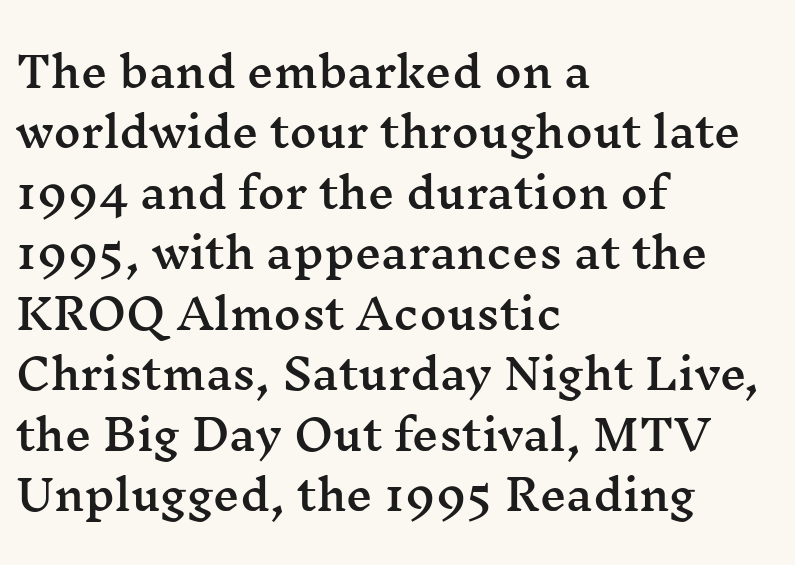
One glance says typical: line gaps are just what's usual. Varying glyph widths throughout — classic text-font behaviour. These lines were composed using upright roman letters. The tracking reads as untouched default to a designer's eye. Beneath every word, the page is bare. The setting favours the left margin, as ordinary paragraphs usually do.
